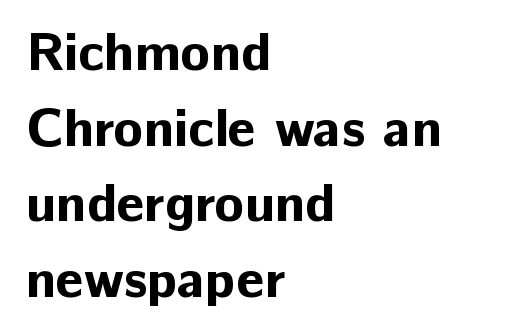
The image shows 54 px bold sans-serif type, upright; set left-aligned, normal line spacing (1.4x), normal letter spacing, not underlined; low stroke contrast and a medium x-height.
